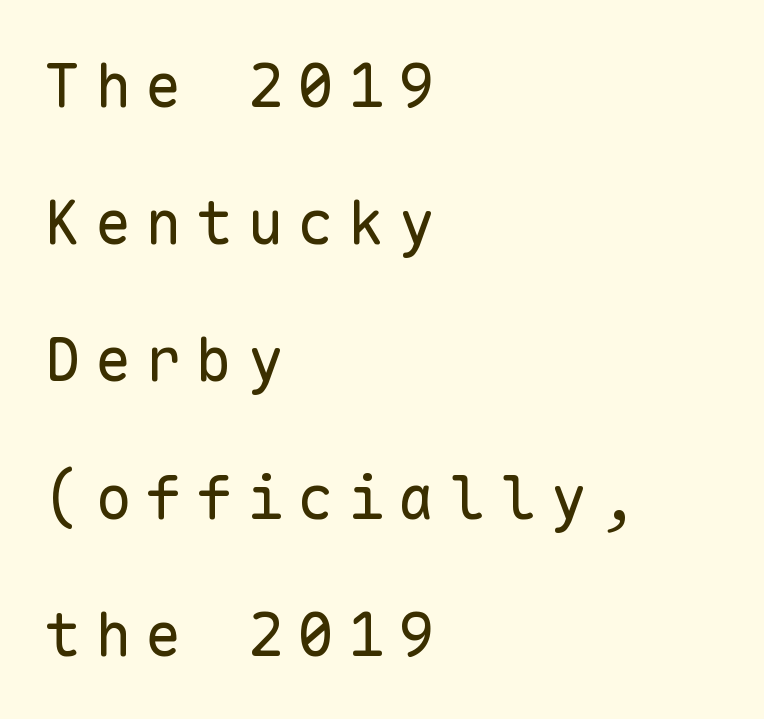
The image shows 61 px regular-weight sans-serif type, upright, monospaced; set left-aligned, loose line spacing (2.25x), unusually wide letter spacing (+0.23 em), not underlined; low stroke contrast and a medium x-height.
